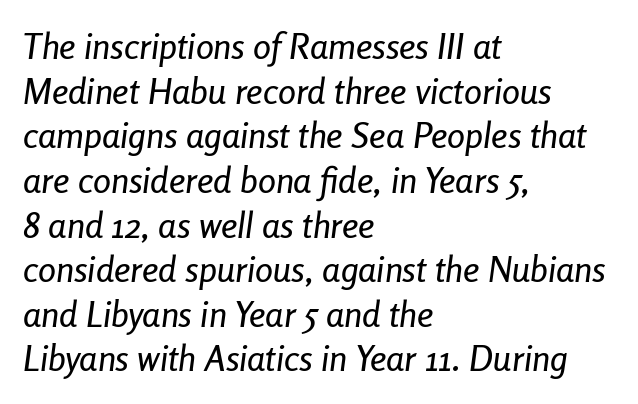
Q: Is the text italic (slanted)? A: Yes, it leans right by about 8 degrees.
Q: Is the text underlined? A: No.
Q: How is the paragraph aligned? A: Left-aligned.
Q: Is the spacing between letters normal or unusually wide? A: Normal.
Q: Width (condensed, normal, or wide)? A: Condensed.
Q: Stroke contrast? A: Low.
Q: x-height? A: Medium.
Q: Monospaced? A: No.
